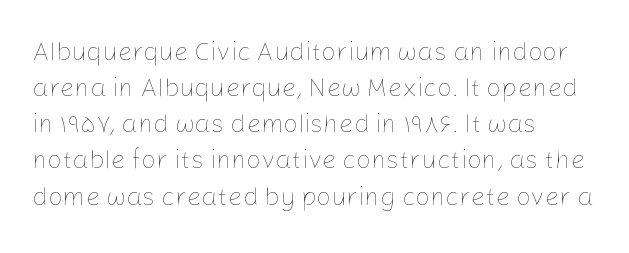
Q: Is the text bold? A: No.
Q: Is the text italic (slanted)? A: No, it is upright.
Q: Is the text underlined? A: No.
Q: How is the paragraph aligned? A: Left-aligned.
Q: Is the spacing between letters normal or unusually wide? A: Normal.
Q: Is the spacing between lines tight, normal or loose? A: Normal.
